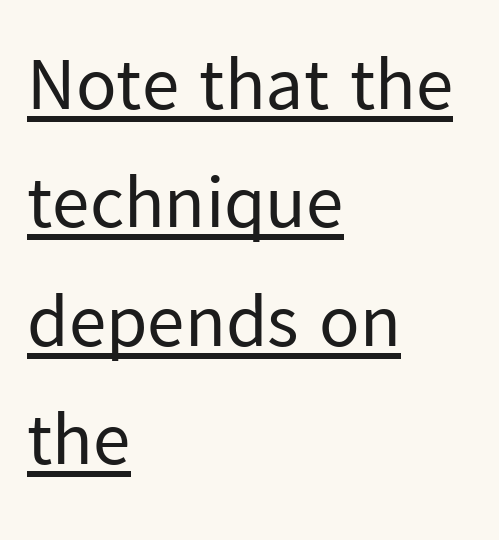
The image shows 75 px regular-weight sans-serif type, upright; set left-aligned, normal line spacing (1.58x), normal letter spacing, underlined; low stroke contrast and a medium x-height.
